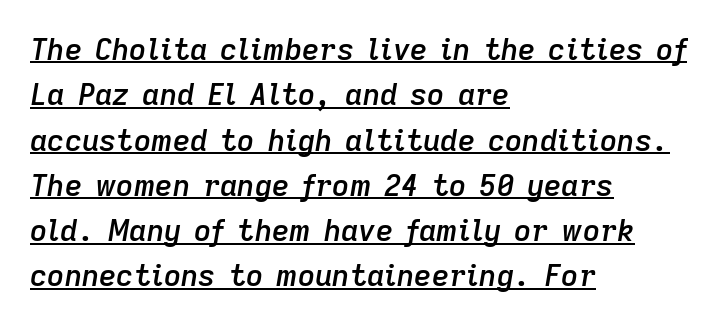
The specimen includes a rule beneath the text block's lines. You can tell it's italic because the verticals aren't actually vertical. A typesetter would call this proportional, since set widths differ per character. The paragraph shown leans on its left margin. What's the leading like? Ordinary, nothing unusual.
